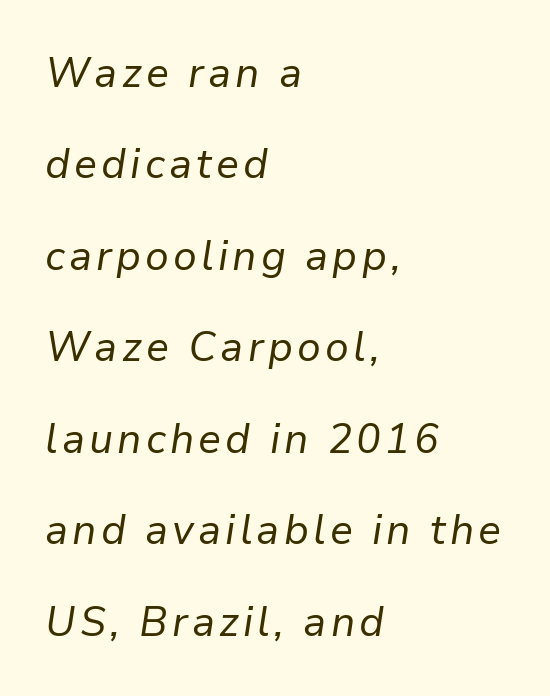
The passage shown is typed in a proportional face where columns would drift. Letters rest on an invisible, unmarked baseline. The typesetter chose a ragged-right arrangement here. Students, observe: this is what heavily led, spacious text looks like. Characters are canted at an angle relative to the baseline's perpendicular.
